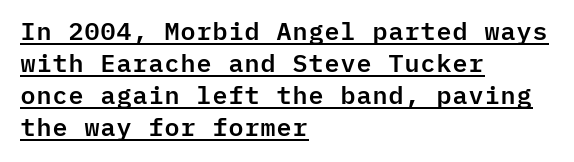
{"italic": "no", "underline": "yes", "align": "left", "line_spacing": "normal", "line_spacing_ratio": 1.28, "letter_spacing": "normal", "letter_spacing_em": 0.0, "glyph_px": 25}
